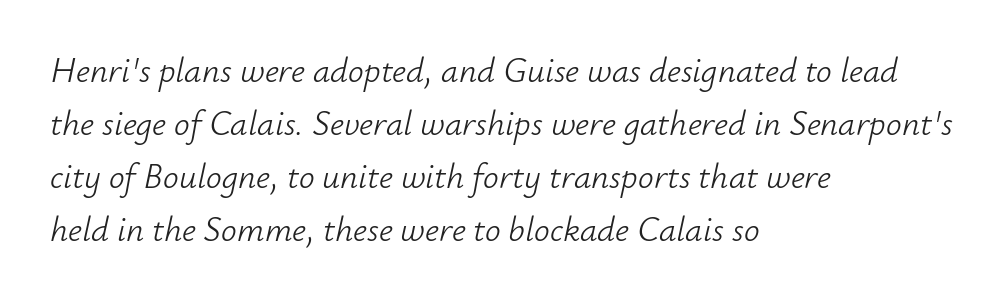
Q: Is the text bold? A: No.
Q: Is the text italic (slanted)? A: Yes, it leans right by about 12 degrees.
Q: Is the text underlined? A: No.
Q: How is the paragraph aligned? A: Left-aligned.
Q: Is the spacing between letters normal or unusually wide? A: Normal.
Q: Is the spacing between lines tight, normal or loose? A: Normal.
Q: Width (condensed, normal, or wide)? A: Normal.
Q: Stroke contrast? A: Low.
Q: x-height? A: Small.
Q: Monospaced? A: No.
